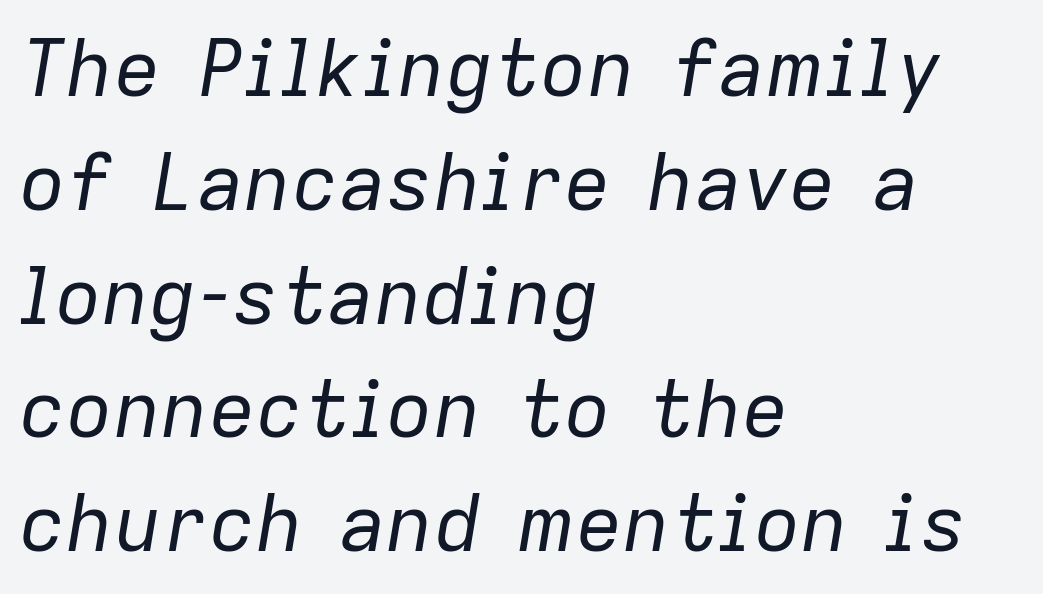
On a weight scale, this lands at 450 or below. Beneath every word, the page is bare. The lines in this sample share a left origin and differ only in where they stop. The passage shown has conventional tracking throughout.
